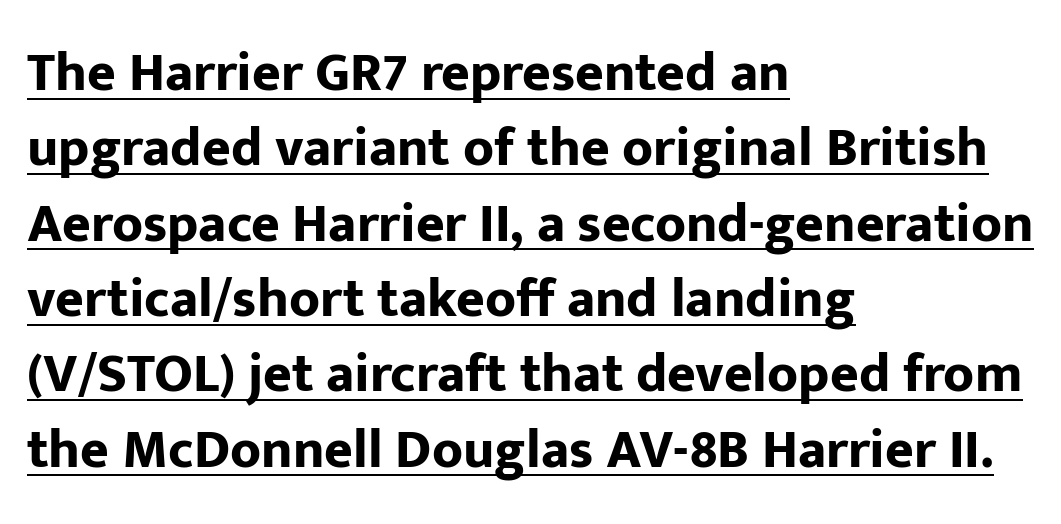
The image shows 55 px bold sans-serif type, upright; set left-aligned, normal line spacing (1.37x), normal letter spacing, underlined; low stroke contrast and a medium x-height.
